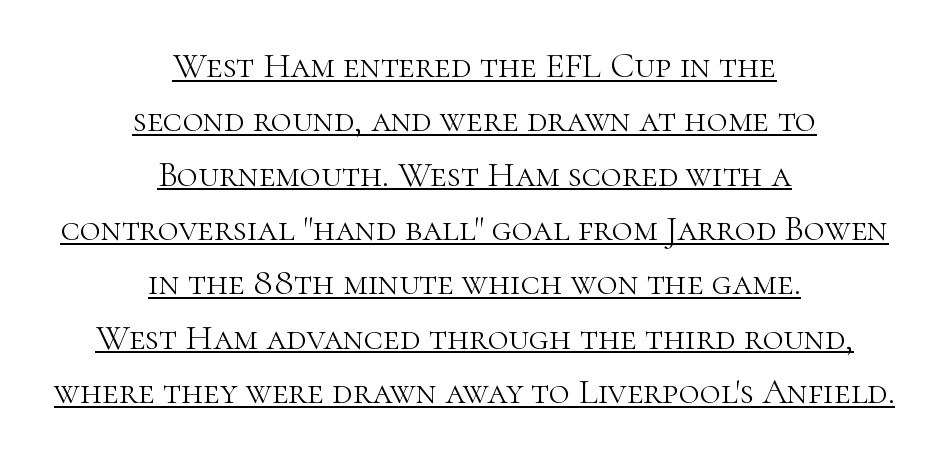
{"serif": "yes", "italic": "no", "bold": "no", "weight": "light", "width": "normal", "stroke_contrast": "high", "x_height": "medium", "monospaced": "no", "underline": "yes", "align": "center", "line_spacing": "normal", "line_spacing_ratio": 1.51, "letter_spacing": "normal", "letter_spacing_em": 0.0, "glyph_px": 36}
